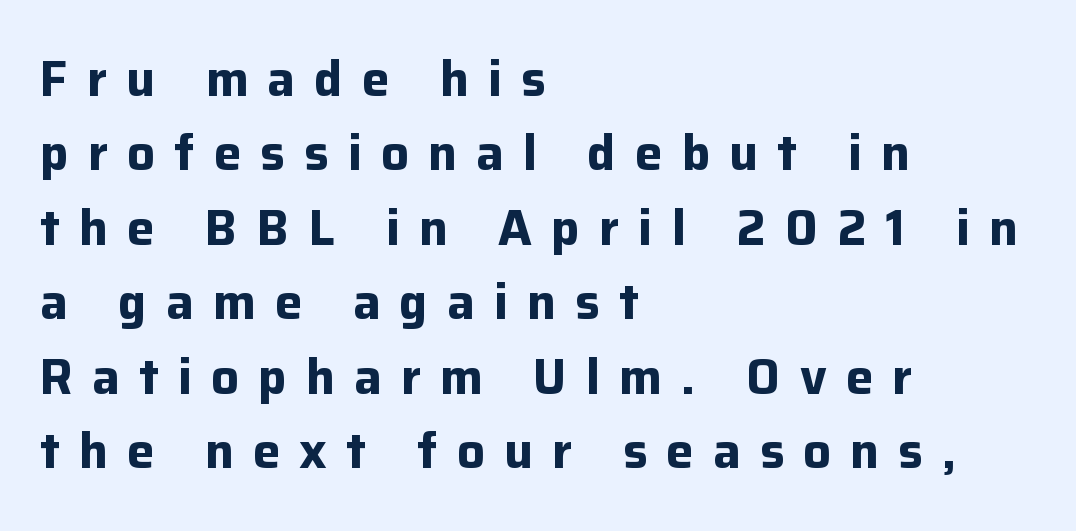
The image shows 49 px bold sans-serif type, upright; set left-aligned, normal line spacing (1.52x), unusually wide letter spacing (+0.39 em), not underlined; low stroke contrast and a medium x-height.
